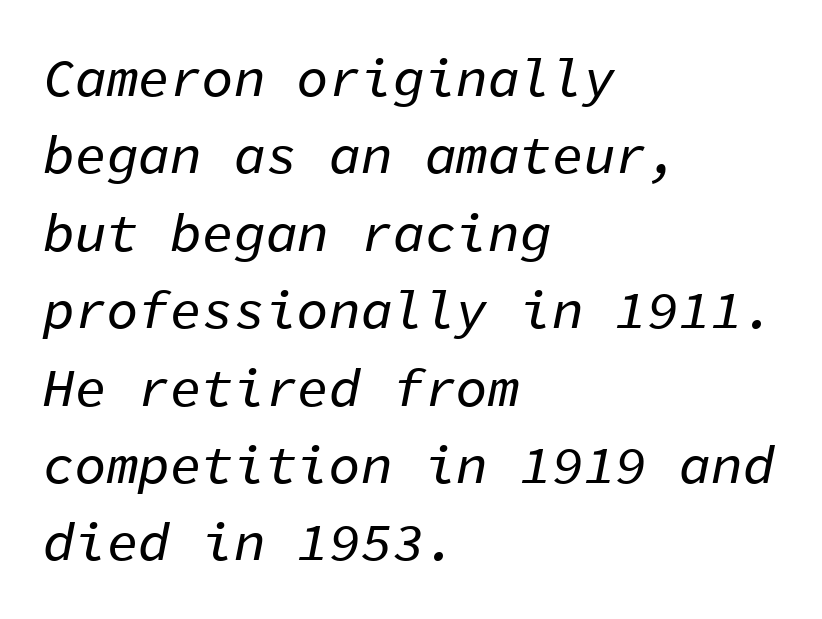
{"italic": "yes", "lean": "right", "slant_degrees": 11, "width": "normal", "stroke_contrast": "low", "x_height": "medium", "monospaced": "yes", "underline": "no", "align": "left", "line_spacing": "normal", "line_spacing_ratio": 1.46, "letter_spacing": "normal", "letter_spacing_em": 0.0, "glyph_px": 53}
